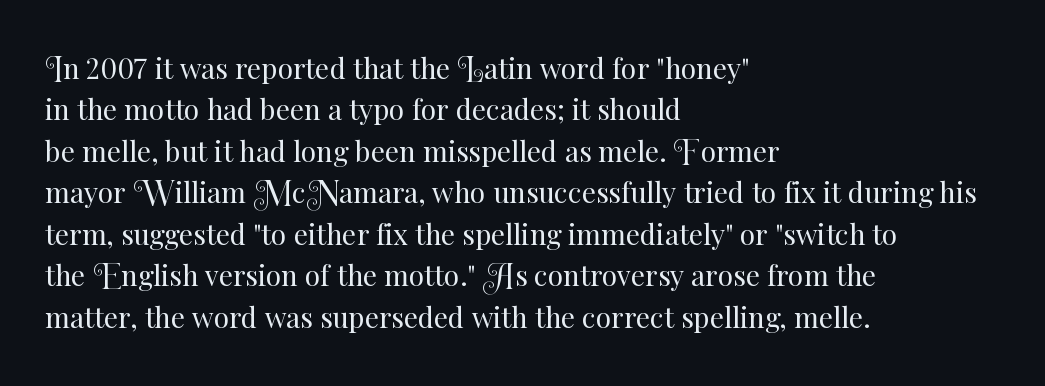
Is the letter spacing exaggerated? No — it looks like the ordinary default. Stroke thickness stays within the range of a standard reading face or lighter. These lines are rendered in a variable-pitch font. Descender tails drop into unmarked territory.
